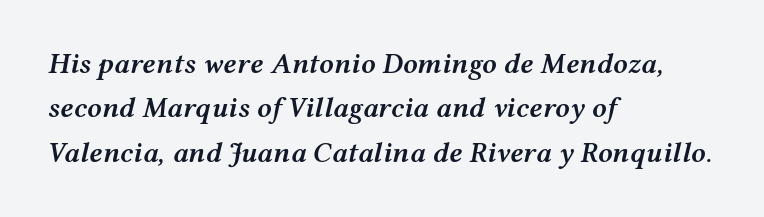
{"italic": "yes", "lean": "right", "slant_degrees": 12, "bold": "semi", "weight": "semibold", "width": "wide", "stroke_contrast": "medium", "x_height": "medium", "monospaced": "no", "underline": "no", "align": "left", "line_spacing": "normal", "line_spacing_ratio": 1.53, "letter_spacing": "normal", "letter_spacing_em": 0.0, "glyph_px": 29}
